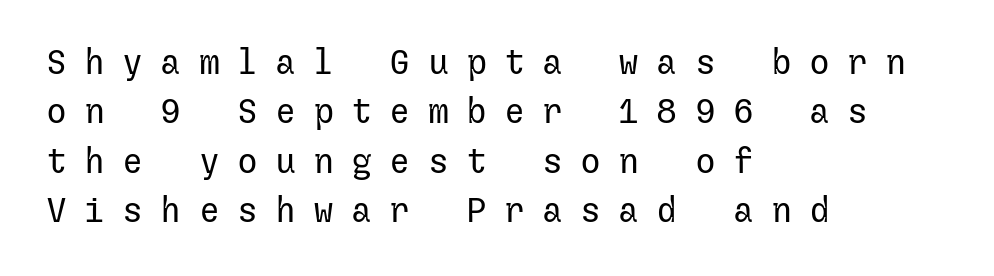
Q: Is the text bold? A: No.
Q: Is the text italic (slanted)? A: No, it is upright.
Q: Is the typeface a serif or a sans-serif typeface? A: Sans-serif.
Q: Is the text underlined? A: No.
Q: How is the paragraph aligned? A: Left-aligned.
Q: Is the spacing between letters normal or unusually wide? A: Unusually wide.
Q: Is the spacing between lines tight, normal or loose? A: Normal.
Q: Width (condensed, normal, or wide)? A: Normal.
Q: Stroke contrast? A: Low.
Q: x-height? A: Medium.
